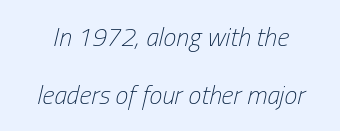
{"italic": "yes", "lean": "right", "slant_degrees": 13, "bold": "no", "underline": "no", "line_spacing": "loose", "line_spacing_ratio": 2.22, "letter_spacing": "normal", "letter_spacing_em": 0.0, "glyph_px": 26}
